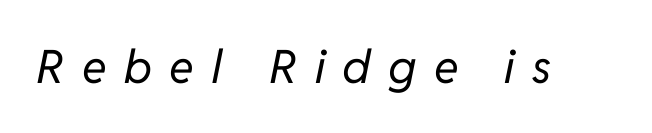
The image shows 46 px regular-weight type, italic (leaning right); set unusually wide letter spacing (+0.38 em), not underlined; low stroke contrast and a medium x-height.
